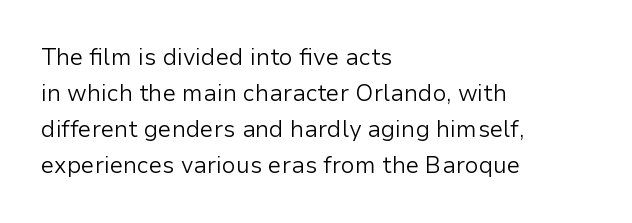
The image shows 23 px text type, upright; set left-aligned, normal line spacing (1.56x), normal letter spacing, not underlined.
